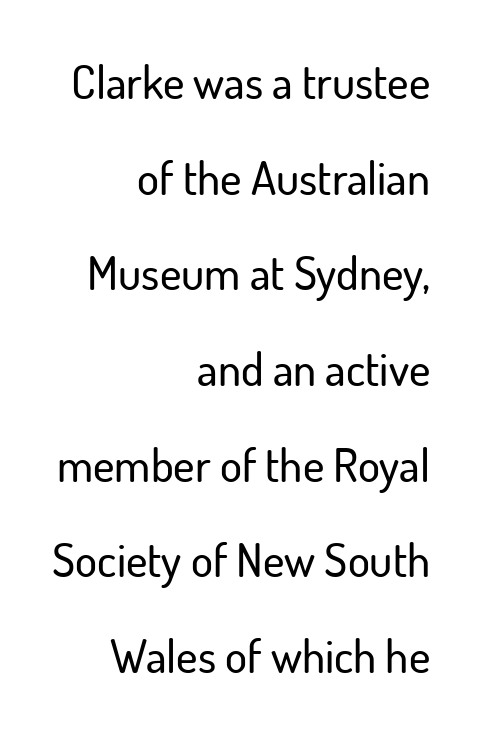
{"serif": "no", "italic": "no", "width": "normal", "stroke_contrast": "low", "x_height": "small", "monospaced": "no", "underline": "no", "align": "right", "line_spacing": "loose", "line_spacing_ratio": 2.08, "letter_spacing": "normal", "letter_spacing_em": 0.0, "glyph_px": 46}
